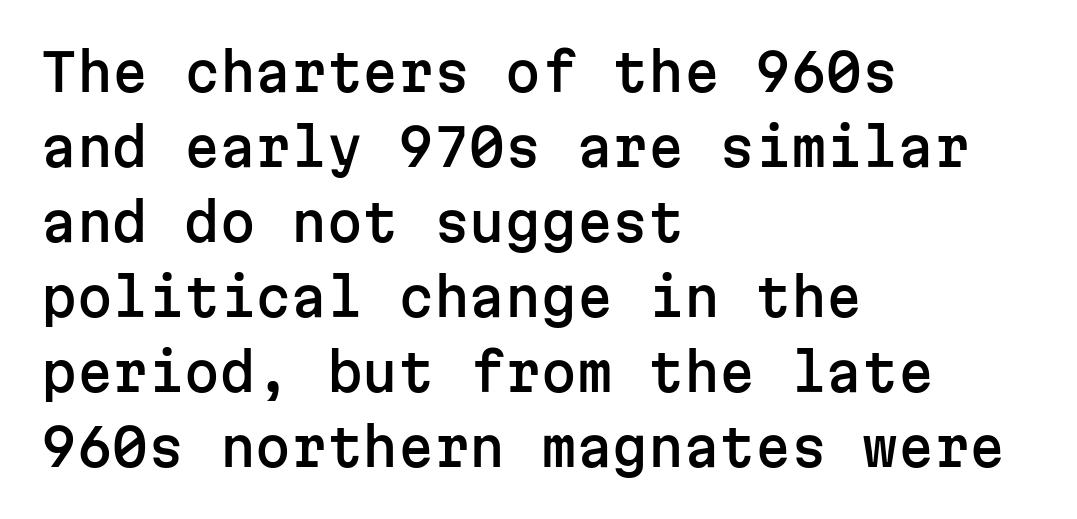
These lines stack with their left ends in a neat column. No extra tracking has been applied to these lines. Successive baselines arrive at the customary interval. Check the space under the baseline: it is left empty. The face used here is monospaced, like something from a code editor. Serif or sans? Sans — the stroke terminals are bare.
